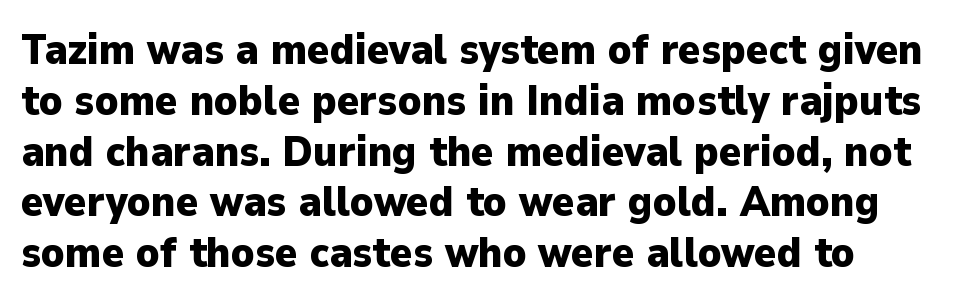
Nobody drew a line under any word here. Check where the strokes stop: nothing finishes them off — pure sans. Proportional: the letters do not fall into vertical columns. Honestly, the letter spacing is just normal — you wouldn't notice it. The passage shown is emphatically bold.
